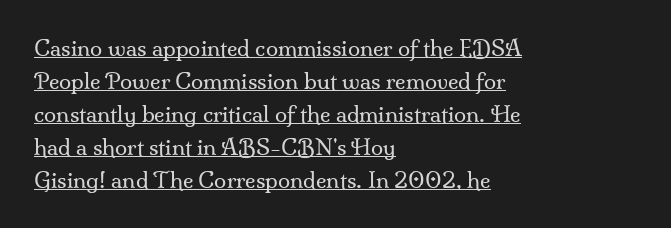
Does the leading feel generous? No, just average. Is this a heavy cut? Hardly; it is regular or lighter. Default kerning and tracking; the words read as compact shapes. Is there any slant? The stems are plumb.
